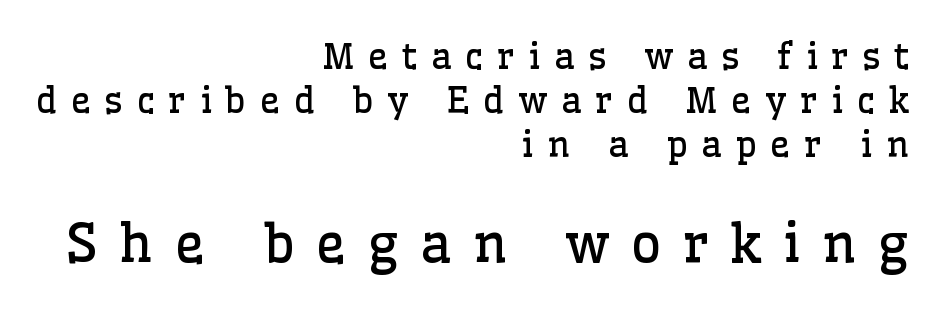
{"serif": "yes", "italic": "no", "bold": "no", "weight": "regular", "width": "normal", "stroke_contrast": "low", "x_height": "medium", "monospaced": "no", "underline": "no", "align": "right", "line_spacing": "normal", "line_spacing_ratio": 1.26, "letter_spacing": "wide", "letter_spacing_em": 0.4, "larger_block": "second", "size_ratio": 1.51, "glyph_px": 53}
